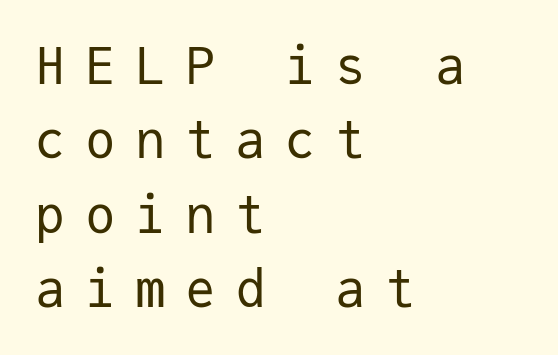
{"serif": "no", "italic": "no", "bold": "no", "weight": "regular", "width": "normal", "stroke_contrast": "low", "x_height": "medium", "monospaced": "yes", "underline": "no", "align": "left", "line_spacing": "normal", "line_spacing_ratio": 1.46, "letter_spacing": "wide", "letter_spacing_em": 0.38, "glyph_px": 51}
